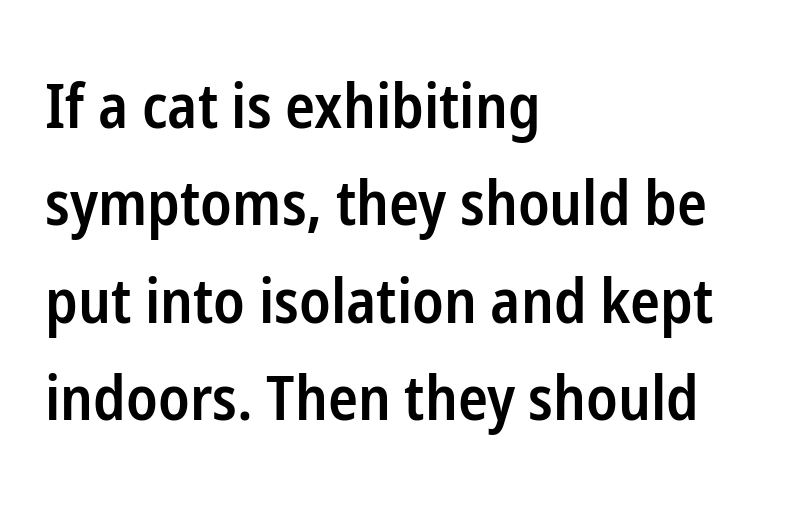
{"serif": "no", "italic": "no", "bold": "semi", "weight": "semibold", "width": "condensed", "stroke_contrast": "low", "x_height": "medium", "monospaced": "no", "underline": "no", "align": "left", "line_spacing": "normal", "line_spacing_ratio": 1.57, "letter_spacing": "normal", "letter_spacing_em": 0.0, "glyph_px": 62}
